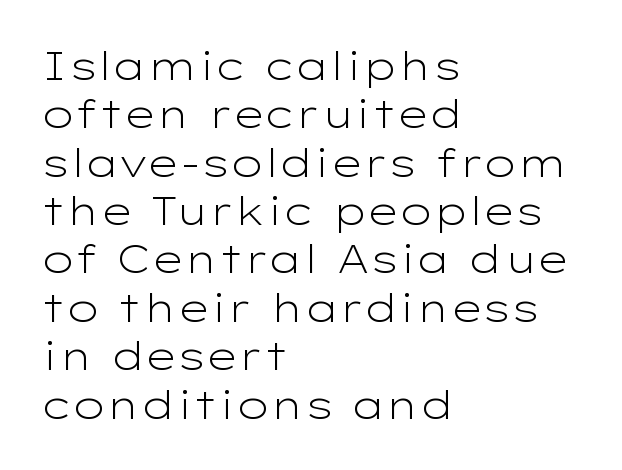
{"serif": "no", "italic": "no", "bold": "no", "weight": "light", "width": "wide", "stroke_contrast": "low", "x_height": "medium", "monospaced": "no", "underline": "no", "align": "left", "line_spacing_ratio": 1.24, "letter_spacing": "normal", "letter_spacing_em": 0.0, "glyph_px": 39}
